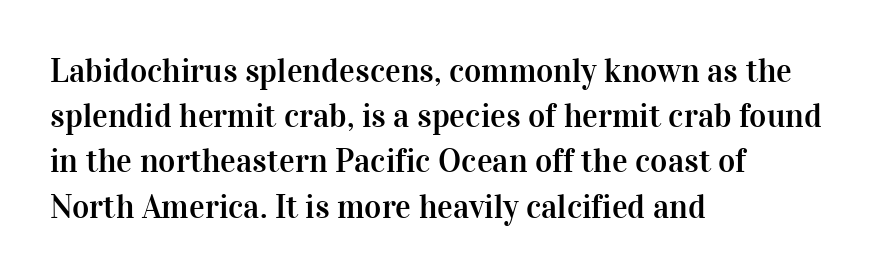
The image shows 33 px serif type, upright; set left-aligned, normal line spacing (1.37x), normal letter spacing, not underlined; high stroke contrast and a medium x-height.
